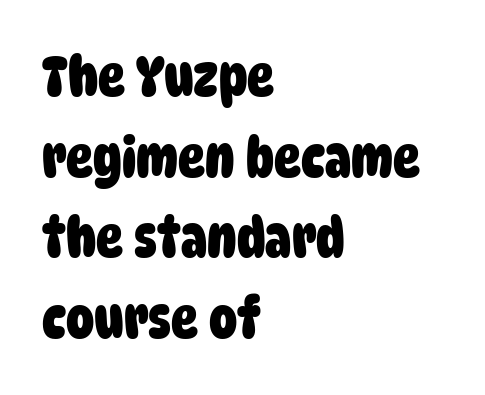
{"serif": "no", "bold": "yes", "weight": "heavy", "width": "condensed", "stroke_contrast": "low", "x_height": "large", "monospaced": "no", "underline": "no", "align": "left", "line_spacing": "normal", "line_spacing_ratio": 1.44, "letter_spacing": "normal", "letter_spacing_em": 0.0, "glyph_px": 56}
